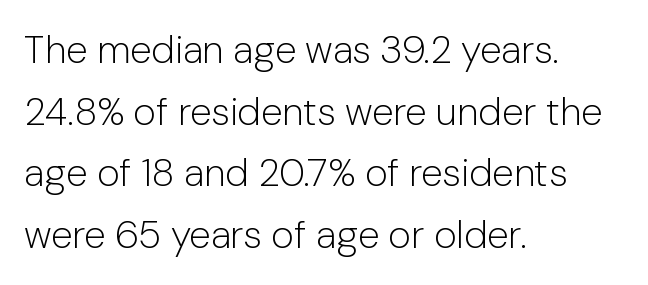
{"serif": "no", "italic": "no", "bold": "no", "weight": "light", "width": "normal", "stroke_contrast": "low", "x_height": "medium", "monospaced": "no", "underline": "no", "align": "left", "line_spacing": "normal", "line_spacing_ratio": 1.58, "letter_spacing": "normal", "letter_spacing_em": 0.0, "glyph_px": 39}
